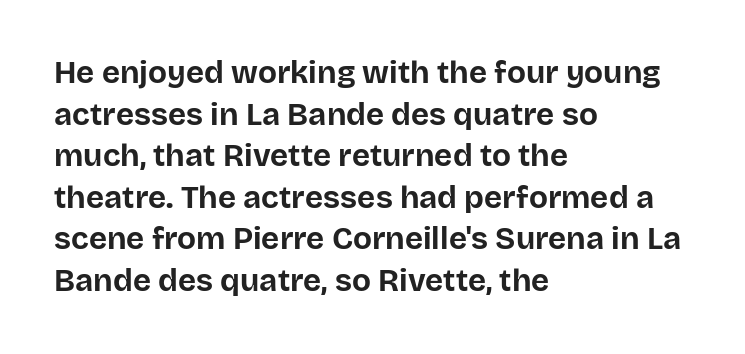
This sample keeps an unexceptional amount of space between lines. The rag falls on the right side of this text block. Look at the stroke-to-counter ratio: heavy, a bold. Here the glyphs are tracked normally, forming tight word shapes.
